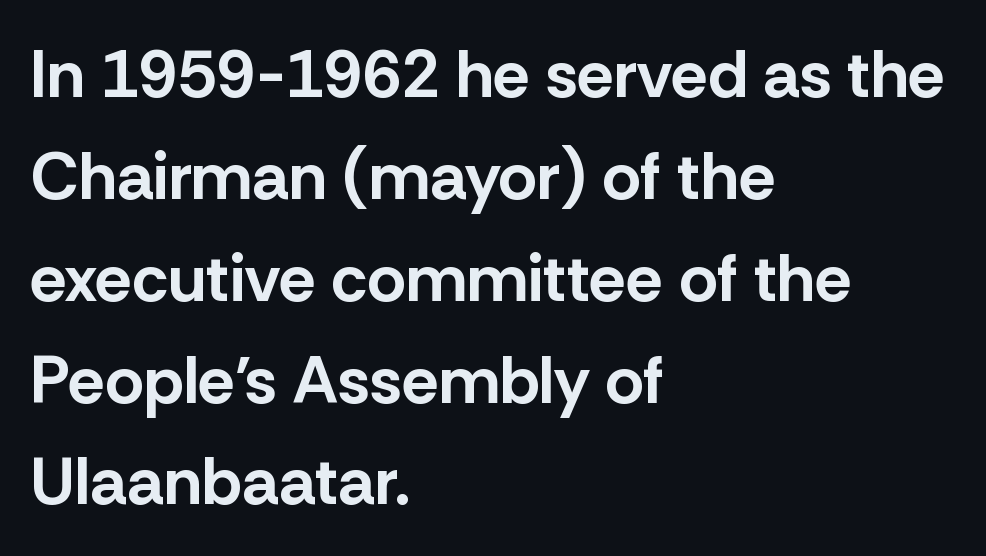
The image shows 67 px bold sans-serif type, upright; set left-aligned, normal line spacing (1.52x), normal letter spacing, not underlined; low stroke contrast and a medium x-height.
